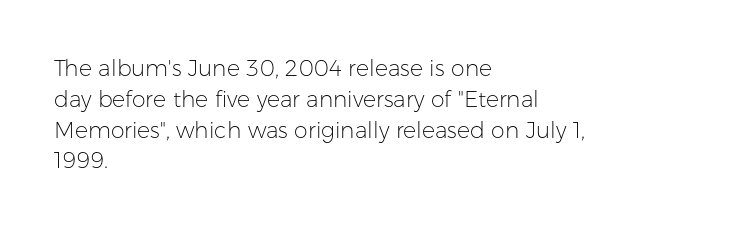
{"italic": "no", "bold": "no", "underline": "no", "align": "left", "line_spacing": "normal", "line_spacing_ratio": 1.4, "letter_spacing": "normal", "letter_spacing_em": 0.0, "glyph_px": 22}
